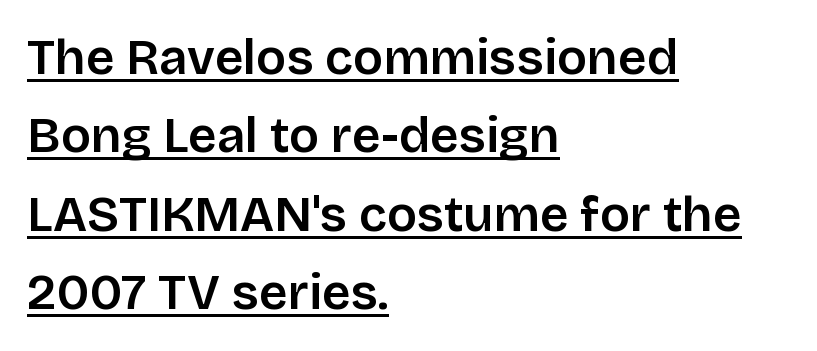
The passage shown is typeset with a sans-serif family. Compared with typical body copy, the letter spacing here is the same. Somebody hit Ctrl+U on this one — the words are underlined. Character widths vary here, with narrow letters taking less room than wide ones. Successive baselines arrive at the customary interval.
